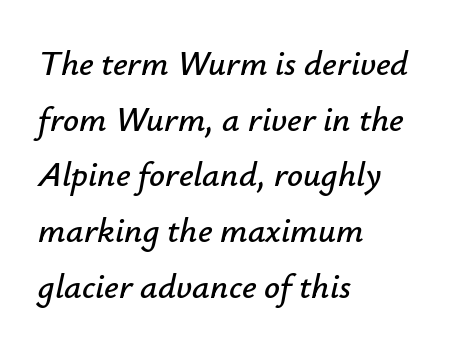
The image shows 35 px text type, italic (leaning right); set left-aligned, normal line spacing (1.59x), normal letter spacing, not underlined; low stroke contrast and a small x-height.
